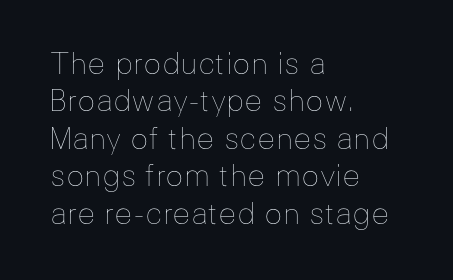
Q: Is the text bold? A: No.
Q: Is the text italic (slanted)? A: No, it is upright.
Q: Is the text underlined? A: No.
Q: How is the paragraph aligned? A: Left-aligned.
Q: Is the spacing between letters normal or unusually wide? A: Normal.
Q: Is the spacing between lines tight, normal or loose? A: Normal.
Q: Width (condensed, normal, or wide)? A: Normal.
Q: Stroke contrast? A: Low.
Q: x-height? A: Medium.
Q: Monospaced? A: No.
